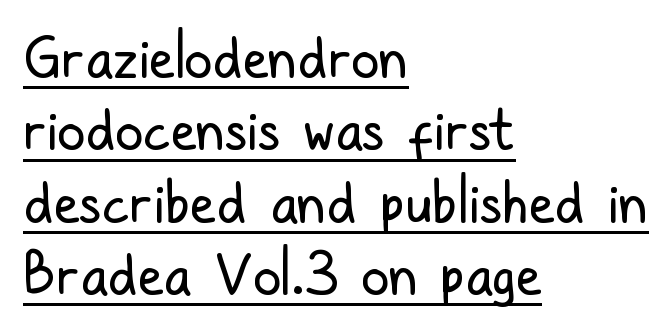
The image shows 57 px regular-weight, condensed sans-serif type, upright; set left-aligned, normal line spacing (1.27x), normal letter spacing, underlined; low stroke contrast and a medium x-height.
